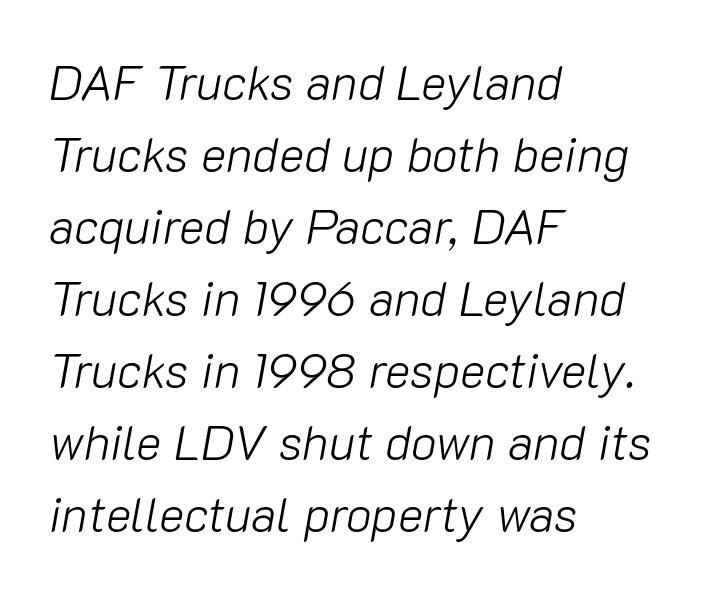
Check under the words: just untouched page. Vertically, the passage feels balanced, rows spaced as you'd expect. Yep, that's italic — everything's leaning. Horizontal alignment here is leftward, the default for most running prose. The font is comparable to plain body text, perhaps lighter.
